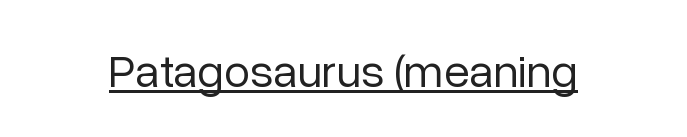
Q: Is the text bold? A: No.
Q: Is the text italic (slanted)? A: No, it is upright.
Q: Is the typeface a serif or a sans-serif typeface? A: Sans-serif.
Q: Is the text underlined? A: Yes.
Q: Is the spacing between letters normal or unusually wide? A: Normal.
Q: Width (condensed, normal, or wide)? A: Normal.
Q: Stroke contrast? A: Low.
Q: x-height? A: Medium.
Q: Monospaced? A: No.
